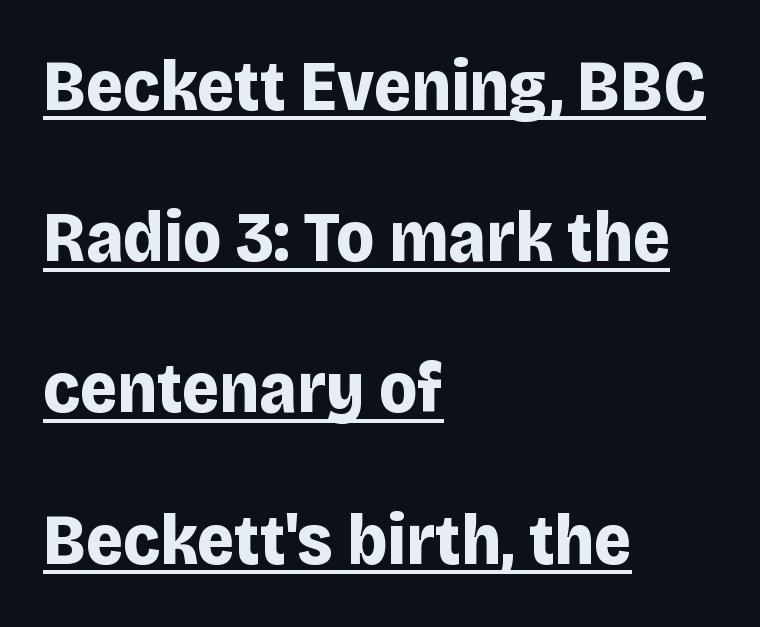
{"serif": "no", "italic": "no", "bold": "yes", "weight": "bold", "width": "normal", "stroke_contrast": "low", "x_height": "large", "monospaced": "no", "underline": "yes", "align": "left", "line_spacing": "loose", "line_spacing_ratio": 2.1, "letter_spacing": "normal", "letter_spacing_em": 0.0, "glyph_px": 72}
